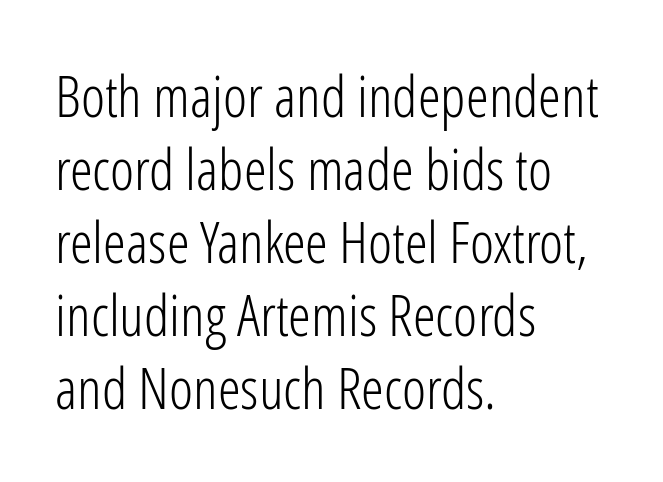
{"serif": "no", "italic": "no", "bold": "no", "weight": "light", "width": "condensed", "stroke_contrast": "low", "x_height": "medium", "monospaced": "no", "underline": "no", "align": "left", "line_spacing": "normal", "line_spacing_ratio": 1.26, "letter_spacing": "normal", "letter_spacing_em": 0.0, "glyph_px": 58}
